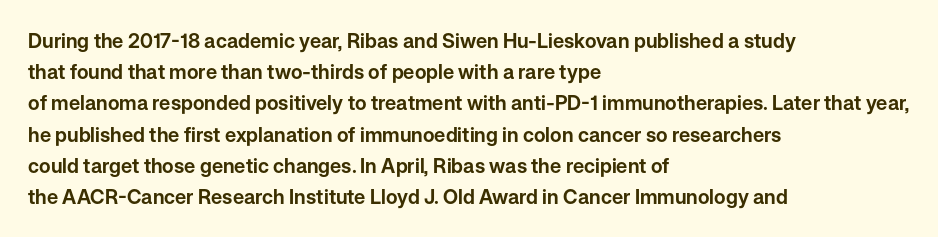
You could call the tracking neutral — neither tight nor loose. No italicization has been applied; the sample stays upright. Just letters on the line, the space beneath them empty. Compared with typical paragraphs, the rows here are spaced about the same.
